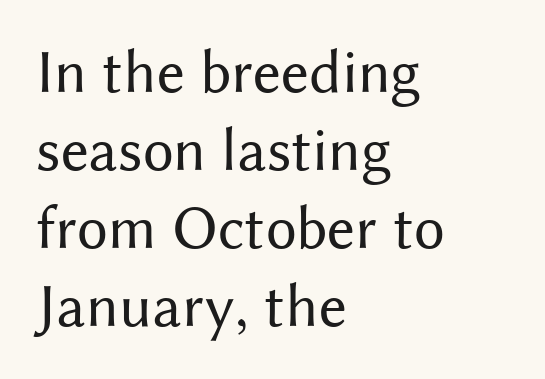
The image shows 62 px regular-weight sans-serif type, upright; set left-aligned, normal line spacing (1.26x), normal letter spacing, not underlined; medium stroke contrast and a medium x-height.
